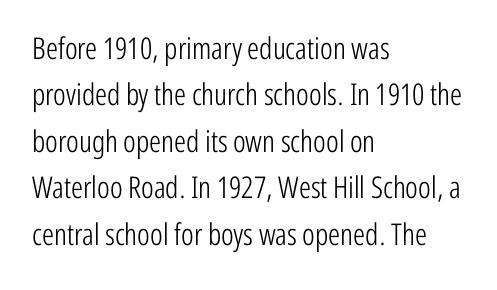
The face used here is proportionally spaced, like ordinary book or web type. What's the leading like? Ordinary, nothing unusual. This rendering employs a face without finishing strokes, i.e., a sans-serif. Italic? Not at all — the glyphs are vertical.
